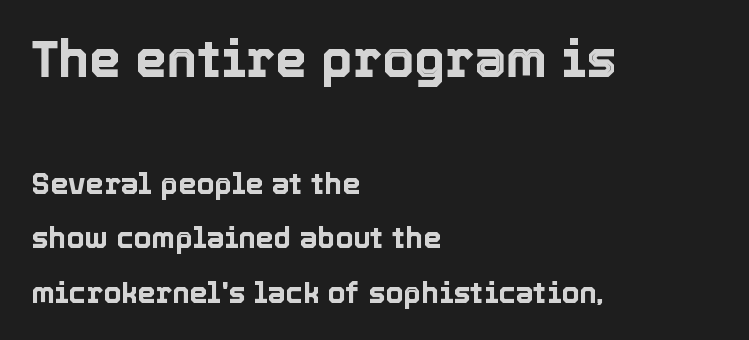
Q: Is the text italic (slanted)? A: No, it is upright.
Q: Is the text underlined? A: No.
Q: How is the paragraph aligned? A: Left-aligned.
Q: Is the spacing between letters normal or unusually wide? A: Normal.
Q: Which block of text is set in a larger size, the first (top) or the second (bottom)? A: The first (top) one.
Q: Width (condensed, normal, or wide)? A: Normal.
Q: x-height? A: Medium.
Q: Monospaced? A: No.
